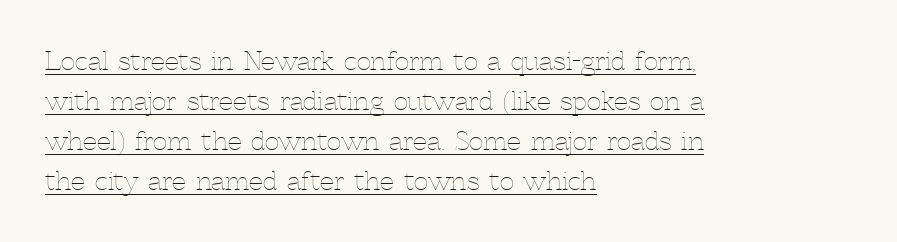
{"italic": "no", "bold": "no", "underline": "yes", "align": "left", "line_spacing": "normal", "line_spacing_ratio": 1.6, "letter_spacing": "normal", "letter_spacing_em": 0.0, "glyph_px": 25}
